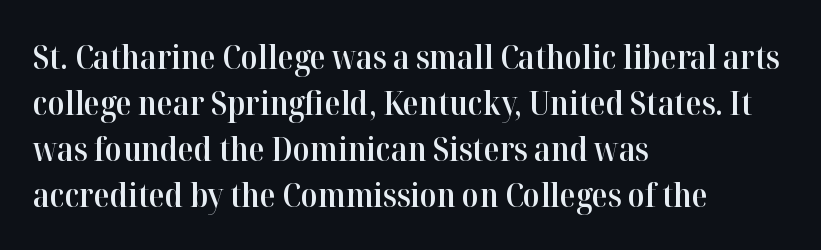
Horizontal alignment here is leftward, the default for most running prose. Compared with typical paragraphs, the rows here are spaced about the same. In terms of letterspacing, this is plain default setting. The rendering uses a semibold face; strokes are thickened but not to full bold. Bare-footed words on every line.
